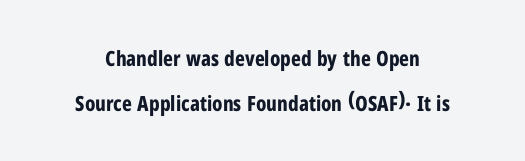
Ordinary non-slanted type is in use. Typesetter's note: full bold, strokes at maximum text heaviness. A typesetter would call this leading open, well beyond the default. The baseline area is clear. Tracking here is standard; glyphs follow each other at the usual distance.
